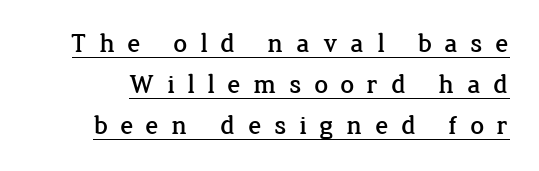
A rule runs beneath these lines of type. Nope, not italic — everything's standing straight. Words appear elongated and porous because spacing is wide. The space between consecutive lines is moderate.
